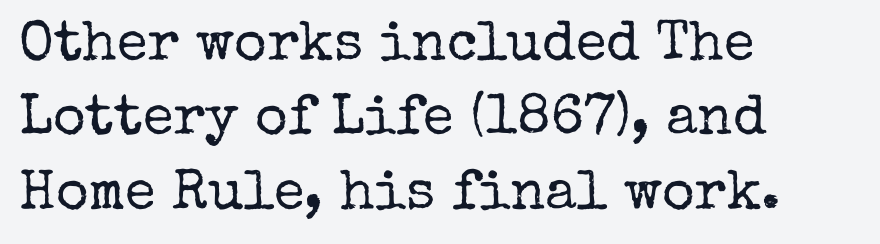
{"serif": "yes", "italic": "no", "bold": "no", "weight": "regular", "width": "normal", "stroke_contrast": "low", "x_height": "medium", "monospaced": "no", "underline": "no", "align": "left", "line_spacing": "normal", "line_spacing_ratio": 1.33, "letter_spacing": "normal", "letter_spacing_em": 0.0, "glyph_px": 56}
